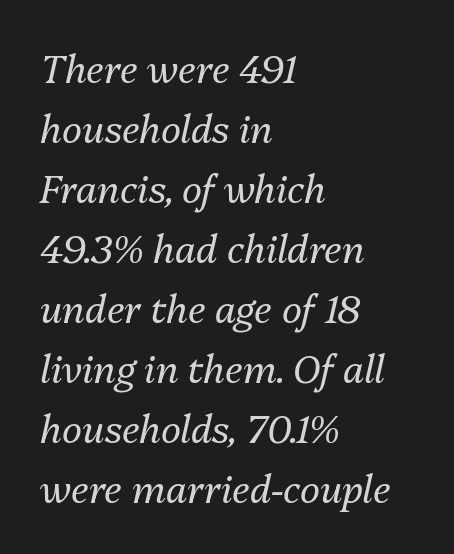
The image shows 38 px regular-weight type, italic (leaning right); set left-aligned, normal line spacing (1.58x), normal letter spacing, not underlined; medium stroke contrast and a medium x-height.
